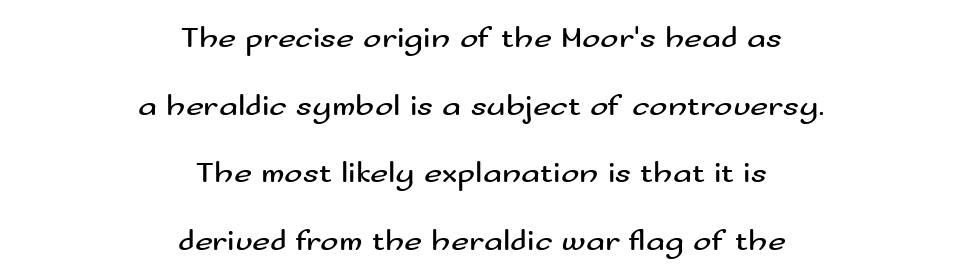
Q: Is the text bold? A: No.
Q: Is the text italic (slanted)? A: No, it is upright.
Q: Is the typeface a serif or a sans-serif typeface? A: Sans-serif.
Q: Is the text underlined? A: No.
Q: How is the paragraph aligned? A: Centered.
Q: Is the spacing between letters normal or unusually wide? A: Normal.
Q: Is the spacing between lines tight, normal or loose? A: Loose.
Q: Width (condensed, normal, or wide)? A: Wide.
Q: Stroke contrast? A: Medium.
Q: x-height? A: Small.
Q: Monospaced? A: No.
